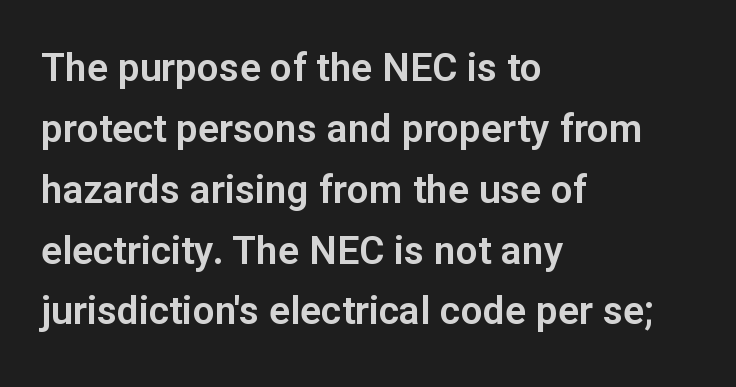
{"serif": "no", "italic": "no", "width": "normal", "stroke_contrast": "low", "x_height": "medium", "monospaced": "no", "underline": "no", "align": "left", "line_spacing": "normal", "line_spacing_ratio": 1.56, "letter_spacing": "normal", "letter_spacing_em": 0.0, "glyph_px": 39}
